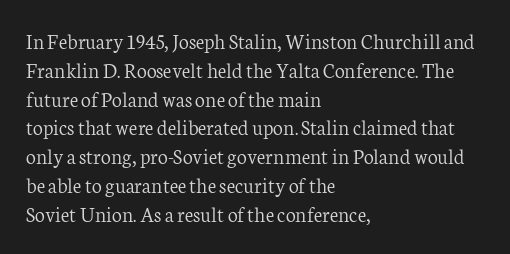
No extra ink here — the face is not bold. The ragged edge is on the right, which tells us the setting is flush left. Decoration check: the copy has no underline. Between one letter and the next there's only the usual sliver of space. No italicization has been applied; the sample stays upright. Successive baselines arrive at the customary interval.
